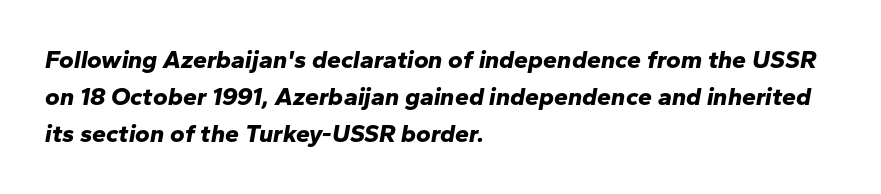
The foot of each line stays bare and open. The face used here is rendered with its standard letterfit. Heavy, bold letterforms. Tall strokes in this sample are angled rather than plumb.
